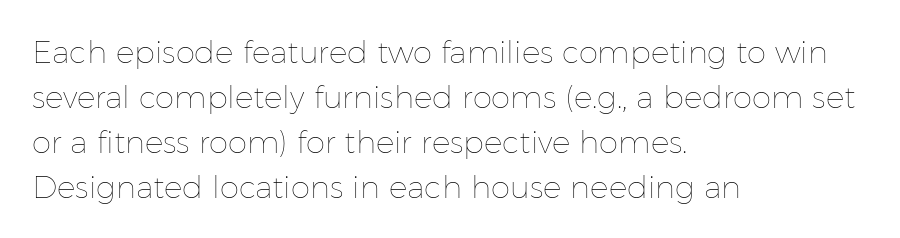
The type is set solid horizontally, with unmodified tracking. These lines are rendered in a variable-pitch font. Tall strokes in this sample are plumb rather than angled. The block of text has a typical density, with ordinary space between rows. The letters look calm and open, with moderate or lighter stems. Each line starts at the same left margin while the right side varies.
